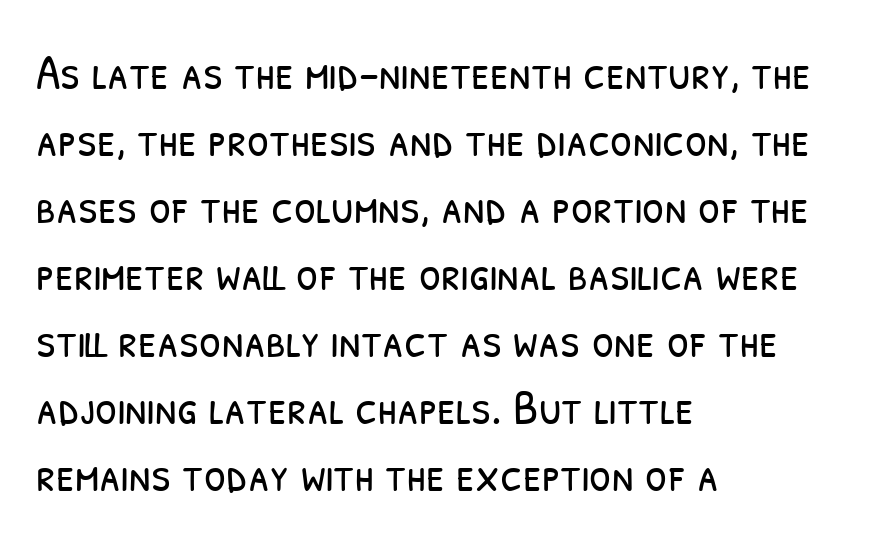
The image shows 50 px light, condensed sans-serif type; set left-aligned, normal line spacing (1.34x), normal letter spacing, not underlined; low stroke contrast and a medium x-height.
